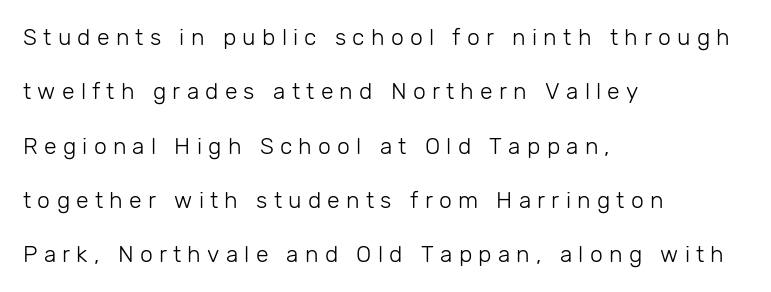
Glyph-to-glyph distance is far greater than everyday printed text. Stems and bowls with no extra thickness — not bold. Is there much room between lines? Yes — plenty of vertical air separates them. Ordinary non-slanted type is in use.
